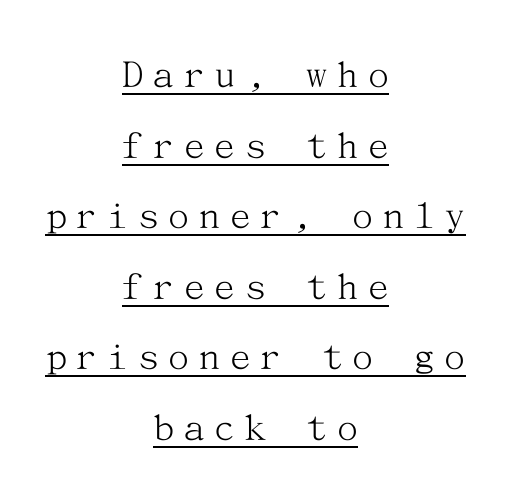
The face used here is seriffed, in the tradition of book romans. One glance says typical: line gaps are just what's usual. Observe the wide spacing: letters keep a clear distance from each other. The face used here appears with an underline applied. The paragraph shown floats in the horizontal middle. Ink coverage per letter is moderate at most.
